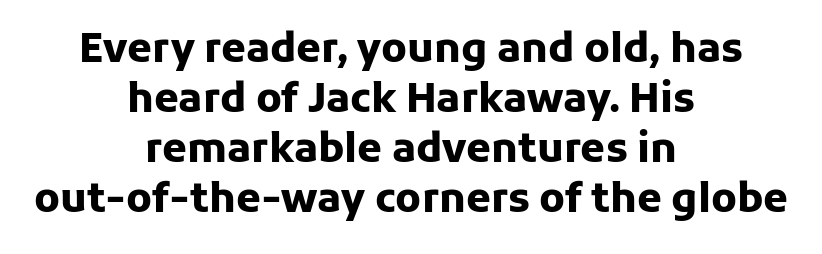
The passage shown has conventional tracking throughout. The lines in this sample share a center point and differ in where they start and stop. Examine the stroke ends and you'll find no serifs. Designer's note — italics off, roman on. Lines of text with bare space underneath.
